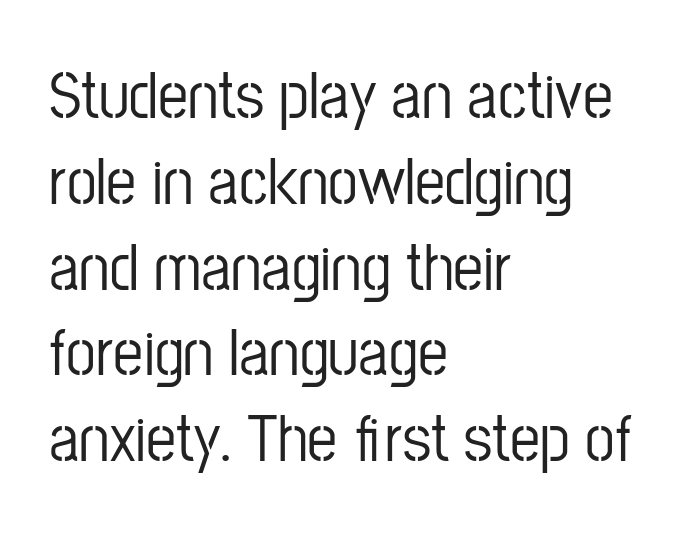
The face used here is rendered with its standard letterfit. In terms of posture, this sample is upright. Horizontal alignment here is leftward, the default for most running prose. Just letters on the line, the space beneath them empty. The letters carry no serifs — their stems end cleanly without finishing strokes. You could not count columns in this text — the font is proportionally spaced.
